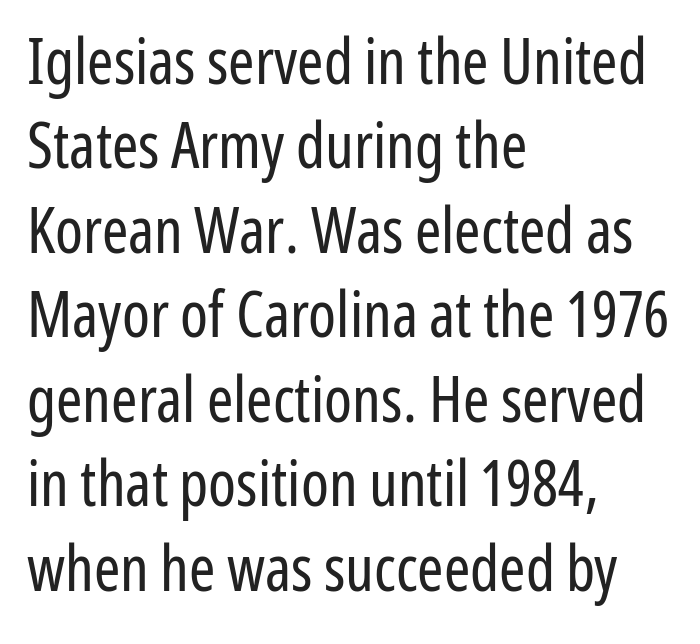
Think of a printed novel: that variable character pitch is what you see here. Check where the strokes stop: nothing finishes them off — pure sans. The space beneath each line is pristine and unruled. The line texture is even and compact thanks to regular tracking. The strokes are not fattened; the text isn't bold. These lines stack with their left ends in a neat column.
